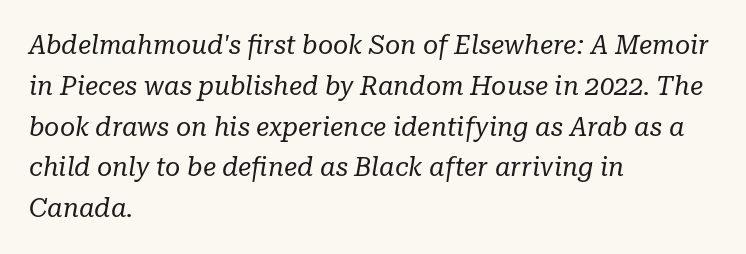
{"italic": "yes", "lean": "right", "slant_degrees": 10, "bold": "no", "underline": "no", "align": "left", "line_spacing": "normal", "line_spacing_ratio": 1.57, "letter_spacing": "normal", "letter_spacing_em": 0.0, "glyph_px": 26}
